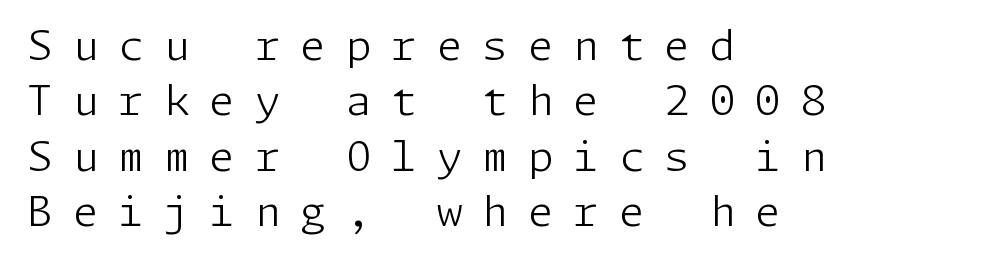
The image shows 41 px light sans-serif type, upright; set left-aligned, normal line spacing (1.35x), unusually wide letter spacing (+0.49 em), not underlined; low stroke contrast and a medium x-height.
